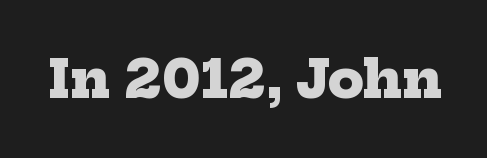
Q: Is the text bold? A: Yes.
Q: Is the typeface a serif or a sans-serif typeface? A: Serif.
Q: Is the text underlined? A: No.
Q: Is the spacing between letters normal or unusually wide? A: Normal.
Q: Width (condensed, normal, or wide)? A: Normal.
Q: Stroke contrast? A: Low.
Q: x-height? A: Medium.
Q: Monospaced? A: No.
